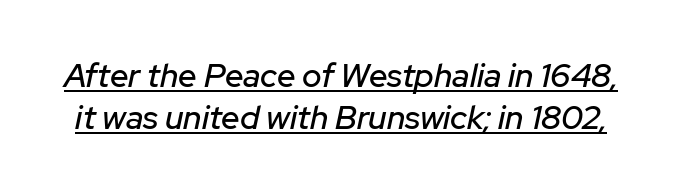
Q: Is the text italic (slanted)? A: Yes, it leans right by about 12 degrees.
Q: Is the text underlined? A: Yes.
Q: Is the spacing between letters normal or unusually wide? A: Normal.
Q: Is the spacing between lines tight, normal or loose? A: Normal.
Q: Width (condensed, normal, or wide)? A: Normal.
Q: Stroke contrast? A: Low.
Q: x-height? A: Medium.
Q: Monospaced? A: No.
